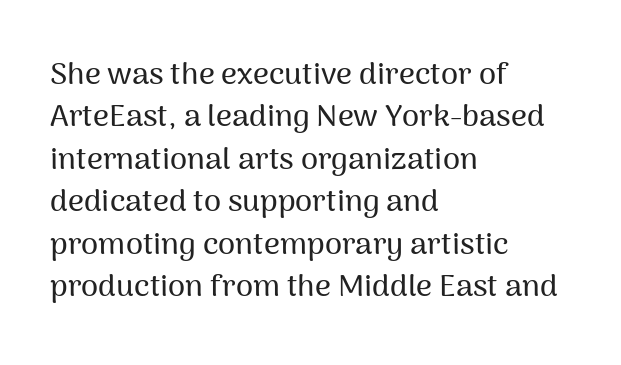
Q: Is the text italic (slanted)? A: No, it is upright.
Q: Is the typeface a serif or a sans-serif typeface? A: Sans-serif.
Q: Is the text underlined? A: No.
Q: How is the paragraph aligned? A: Left-aligned.
Q: Is the spacing between letters normal or unusually wide? A: Normal.
Q: Is the spacing between lines tight, normal or loose? A: Normal.
Q: Width (condensed, normal, or wide)? A: Normal.
Q: Stroke contrast? A: Medium.
Q: x-height? A: Medium.
Q: Monospaced? A: No.
